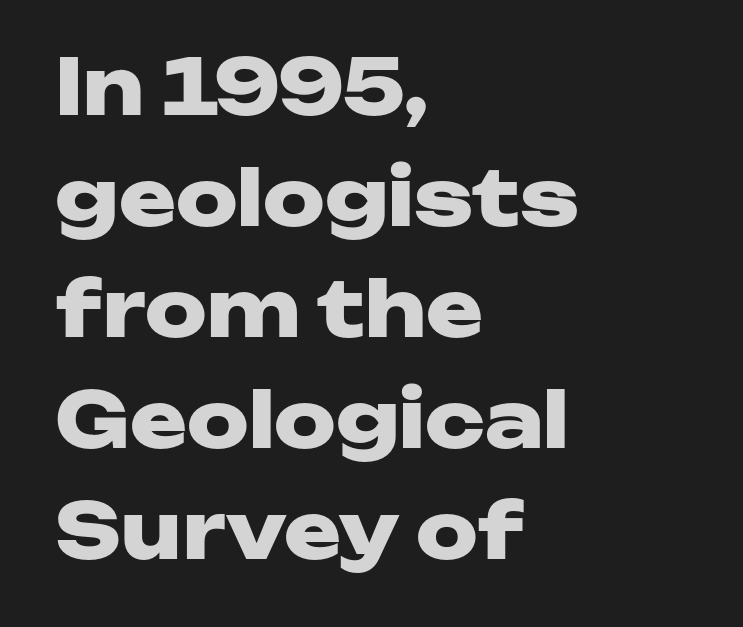
{"serif": "no", "italic": "no", "bold": "yes", "weight": "heavy", "width": "wide", "stroke_contrast": "low", "x_height": "medium", "monospaced": "no", "underline": "no", "align": "left", "line_spacing": "normal", "line_spacing_ratio": 1.44, "letter_spacing": "normal", "letter_spacing_em": 0.0, "glyph_px": 77}
